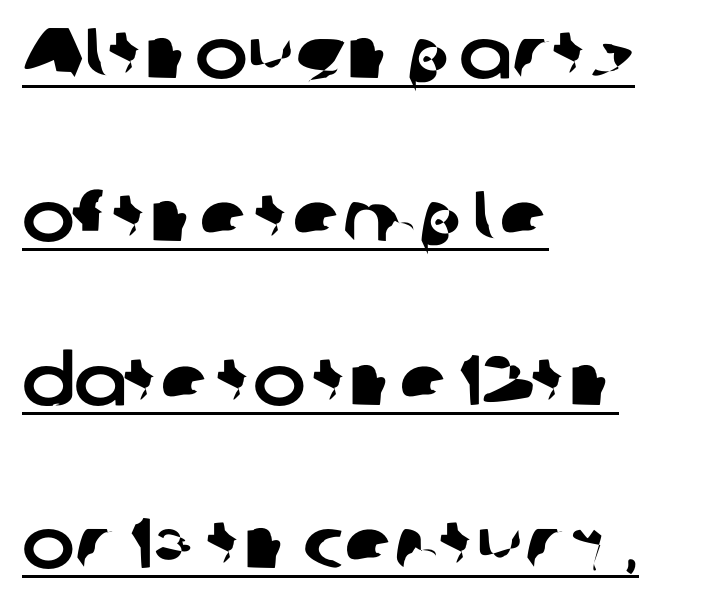
The image shows 71 px sans-serif type; set left-aligned, loose line spacing (2.3x), normal letter spacing, underlined; low stroke contrast and a medium x-height.
